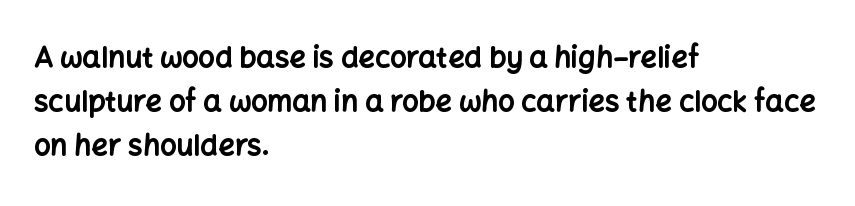
The image shows 29 px bold sans-serif type, upright; set left-aligned, normal line spacing (1.52x), normal letter spacing, not underlined; low stroke contrast and a medium x-height.
